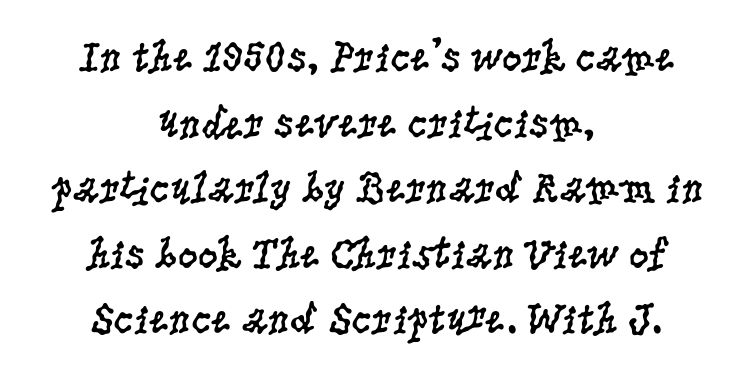
Rows of type keep a routine distance in the vertical direction. Check under the words: just untouched page. Letters have the restrained weight of plain body copy at most. Observe the serifs anchoring each vertical stroke in this sample. Here the designer chose a conventional face with non-uniform glyph widths.
